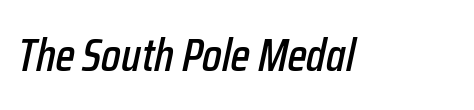
{"italic": "yes", "lean": "right", "slant_degrees": 12, "width": "condensed", "stroke_contrast": "low", "x_height": "medium", "monospaced": "no", "underline": "no", "letter_spacing": "normal", "letter_spacing_em": 0.0, "glyph_px": 46}
